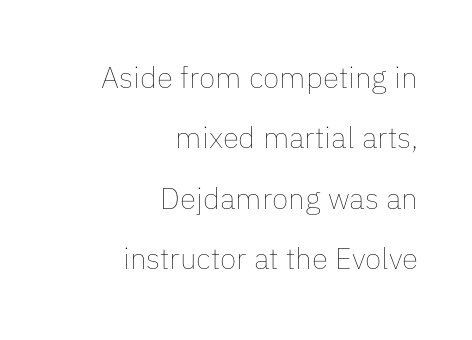
{"italic": "no", "bold": "no", "weight": "thin", "width": "normal", "stroke_contrast": "low", "x_height": "medium", "monospaced": "no", "underline": "no", "align": "right", "line_spacing": "loose", "line_spacing_ratio": 2.01, "letter_spacing": "normal", "letter_spacing_em": 0.0, "glyph_px": 30}
